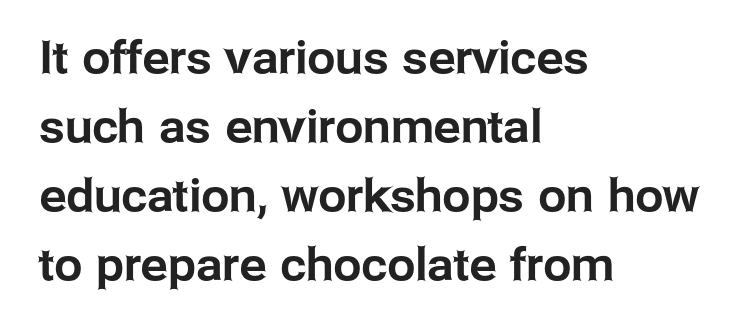
{"serif": "no", "italic": "no", "width": "normal", "stroke_contrast": "low", "x_height": "medium", "monospaced": "no", "underline": "no", "align": "left", "line_spacing": "normal", "line_spacing_ratio": 1.53, "letter_spacing": "normal", "letter_spacing_em": 0.0, "glyph_px": 45}
